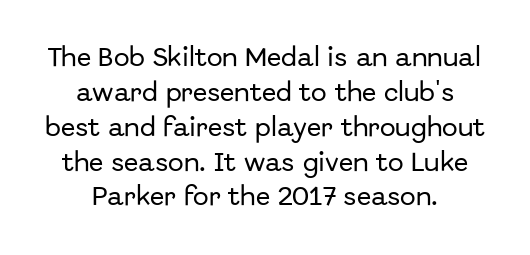
These lines sit exactly where default settings would place them. The string is rendered with underlining switched off. Each word holds together tightly as a unit, with standard inter-letter gaps. Every character sits straight up, as roman type does.
